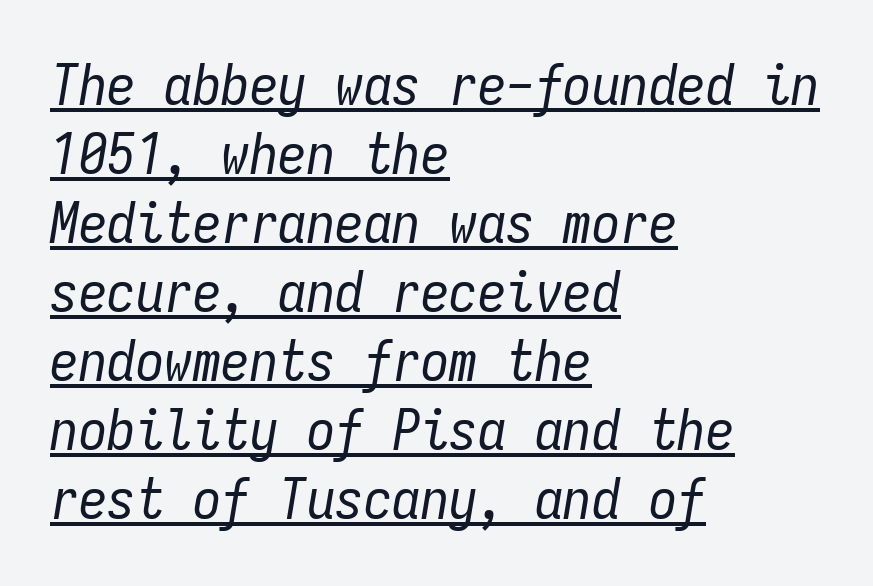
In designer terms, the underline attribute is active on this setting. Every character here occupies the same horizontal width, giving the sample a typewriter-like rhythm. Letters have the restrained weight of plain body copy at most. These lines stack with their left ends in a neat column. Emphasis-style slanted type is in use. Letter spacing: default.
